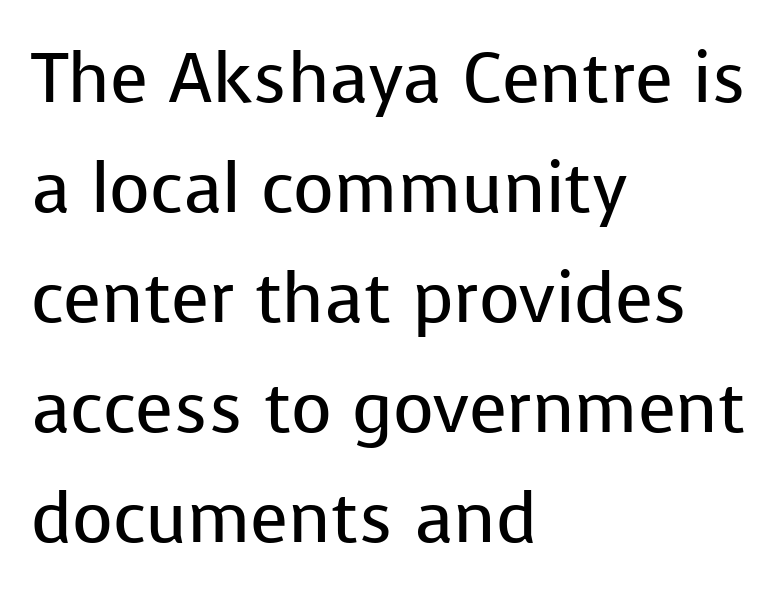
Q: Is the text bold? A: No.
Q: Is the text italic (slanted)? A: No, it is upright.
Q: Is the typeface a serif or a sans-serif typeface? A: Sans-serif.
Q: Is the text underlined? A: No.
Q: How is the paragraph aligned? A: Left-aligned.
Q: Is the spacing between letters normal or unusually wide? A: Normal.
Q: Is the spacing between lines tight, normal or loose? A: Normal.
Q: Width (condensed, normal, or wide)? A: Normal.
Q: Stroke contrast? A: Low.
Q: x-height? A: Medium.
Q: Monospaced? A: No.
